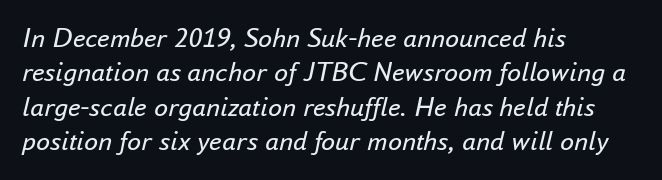
Note the varied advance widths — an 'i' is clearly narrower than an 'm'. Layout note: lines flush left. The type is set solid horizontally, with unmodified tracking. Letters rest on an invisible, unmarked baseline. The typesetting does not lean heavy: it is not bold. Does the lettering tilt? It does — this is italic.
